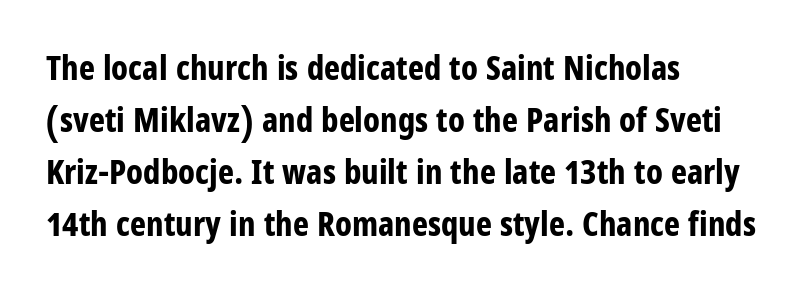
Q: Is the text bold? A: Yes.
Q: Is the text italic (slanted)? A: No, it is upright.
Q: Is the typeface a serif or a sans-serif typeface? A: Sans-serif.
Q: Is the text underlined? A: No.
Q: How is the paragraph aligned? A: Left-aligned.
Q: Is the spacing between letters normal or unusually wide? A: Normal.
Q: Is the spacing between lines tight, normal or loose? A: Normal.
Q: Width (condensed, normal, or wide)? A: Condensed.
Q: Stroke contrast? A: Low.
Q: x-height? A: Large.
Q: Monospaced? A: No.
